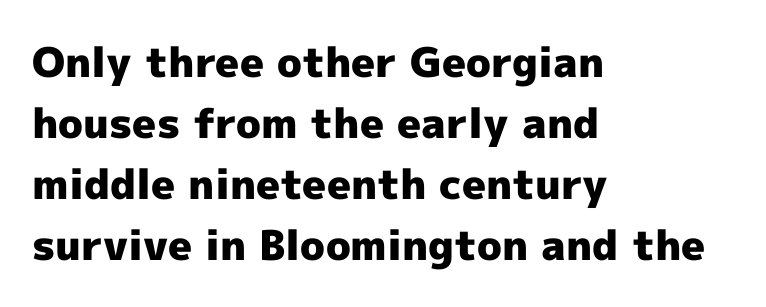
Q: Is the text bold? A: Yes.
Q: Is the text italic (slanted)? A: No, it is upright.
Q: Is the typeface a serif or a sans-serif typeface? A: Sans-serif.
Q: Is the text underlined? A: No.
Q: How is the paragraph aligned? A: Left-aligned.
Q: Is the spacing between letters normal or unusually wide? A: Normal.
Q: Is the spacing between lines tight, normal or loose? A: Normal.
Q: Width (condensed, normal, or wide)? A: Normal.
Q: x-height? A: Medium.
Q: Monospaced? A: No.
